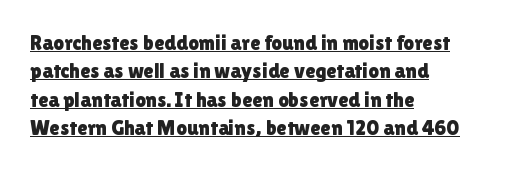
{"italic": "no", "underline": "yes", "align": "left", "line_spacing": "normal", "line_spacing_ratio": 1.35, "letter_spacing": "normal", "letter_spacing_em": 0.0, "glyph_px": 21}
